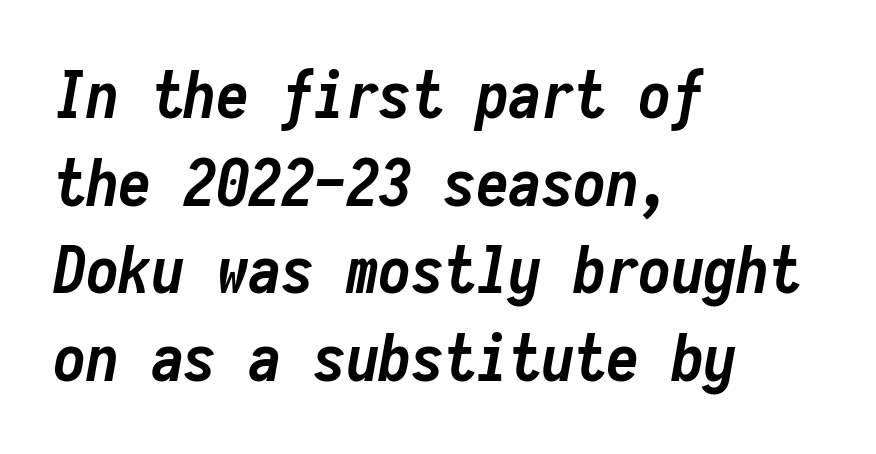
{"italic": "yes", "lean": "right", "slant_degrees": 10, "bold": "yes", "weight": "semibold", "width": "condensed", "stroke_contrast": "low", "x_height": "medium", "monospaced": "yes", "underline": "no", "align": "left", "line_spacing": "normal", "line_spacing_ratio": 1.35, "letter_spacing": "normal", "letter_spacing_em": 0.0, "glyph_px": 65}
